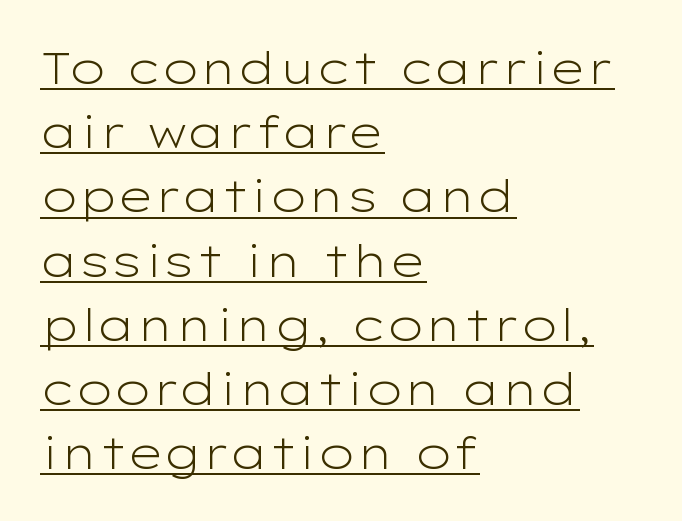
Q: Is the text bold? A: No.
Q: Is the text italic (slanted)? A: No, it is upright.
Q: Is the typeface a serif or a sans-serif typeface? A: Sans-serif.
Q: Is the text underlined? A: Yes.
Q: How is the paragraph aligned? A: Left-aligned.
Q: Is the spacing between letters normal or unusually wide? A: Normal.
Q: Is the spacing between lines tight, normal or loose? A: Normal.
Q: Width (condensed, normal, or wide)? A: Wide.
Q: Stroke contrast? A: Low.
Q: x-height? A: Medium.
Q: Monospaced? A: No.
